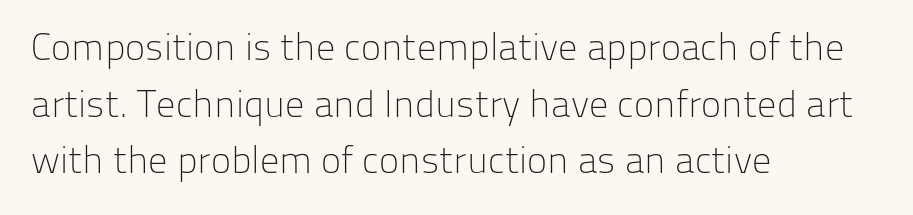
The compositor pushed each line to the left boundary. Check the space under the baseline: it is left empty. Students, observe: this is what conventionally led text looks like. Think of a printed novel: that variable character pitch is what you see here. Tall strokes in this sample are plumb rather than angled. Tracking here is standard; glyphs follow each other at the usual distance.
